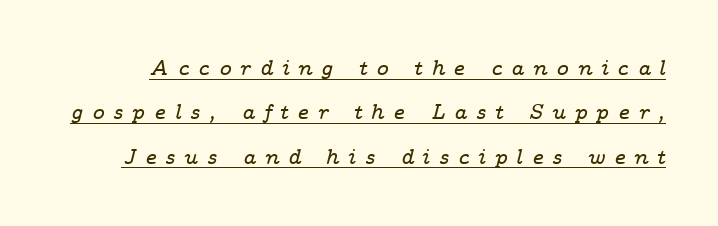
Is the type slanted? Yes — the strokes lean at a clear angle. Caption: expanded tracking, letters set apart. The glyphs are accompanied by a horizontal stroke just below them. Each new line begins a long way beneath the previous one.
